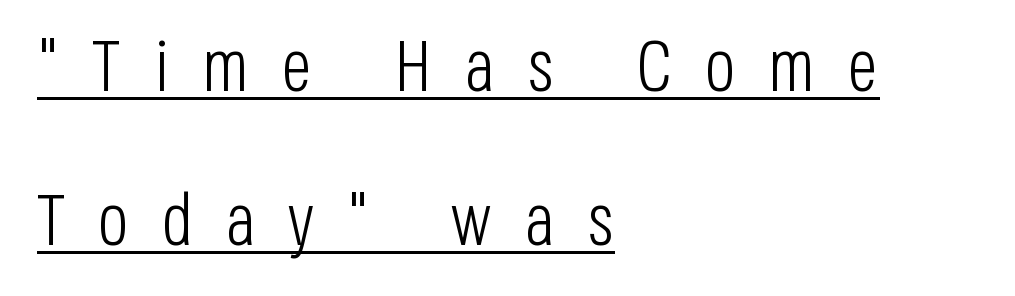
This sample uses expanded letter spacing, leaving extra air between glyphs. Think of a printed novel: that variable character pitch is what you see here. The ragged edge is on the right, which tells us the setting is flush left. The letters look calm and open, with moderate or lighter stems.
